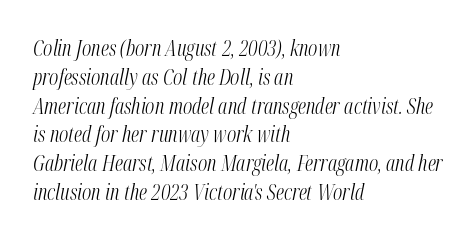
The image shows 21 px text type, italic (leaning right); set left-aligned, normal line spacing (1.37x), normal letter spacing, not underlined.
